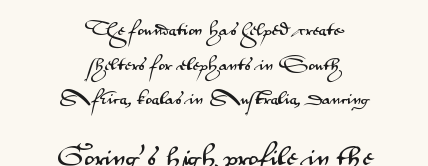
The face used here appears at its bigger size in the lower chunk. A typesetter would call this leading open, well beyond the default. The space beneath each line is pristine and unruled. The type is set solid horizontally, with unmodified tracking.
